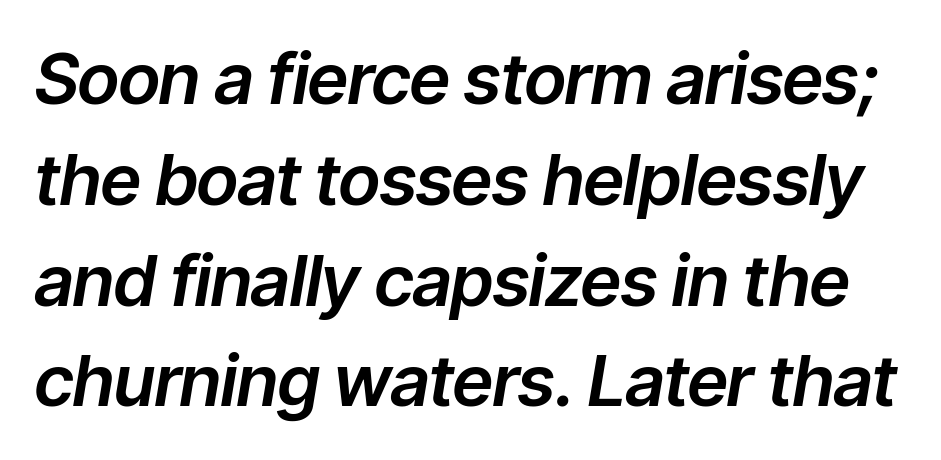
You can tell it's italic because the verticals aren't actually vertical. Observe the ordinary spacing: letters are neighbours, not strangers. Summary of vertical rhythm: regular, with standard interline spacing. Type without underlining. Looks like regular typesetting: each glyph gets only the width it needs.
